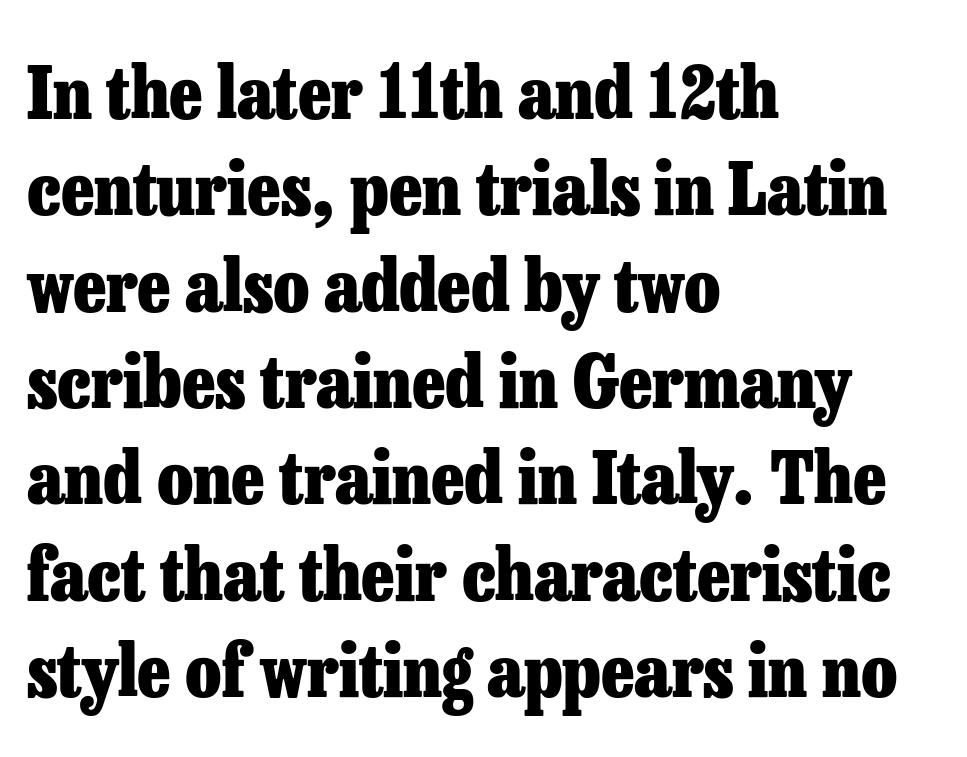
{"serif": "yes", "italic": "no", "bold": "yes", "weight": "heavy", "width": "normal", "stroke_contrast": "low", "x_height": "medium", "monospaced": "no", "underline": "no", "align": "left", "line_spacing": "normal", "line_spacing_ratio": 1.32, "letter_spacing": "normal", "letter_spacing_em": 0.0, "glyph_px": 73}
